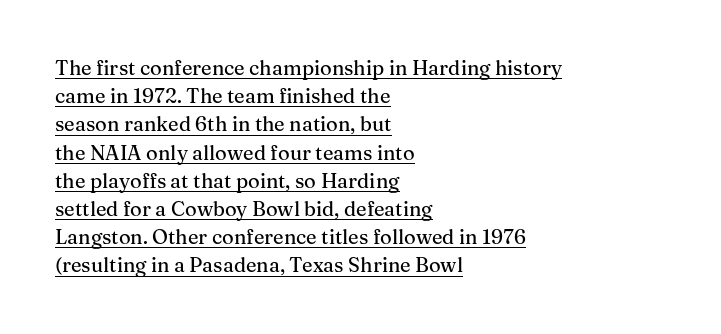
{"italic": "no", "underline": "yes", "align": "left", "line_spacing": "normal", "line_spacing_ratio": 1.41, "letter_spacing": "normal", "letter_spacing_em": 0.0, "glyph_px": 20}
